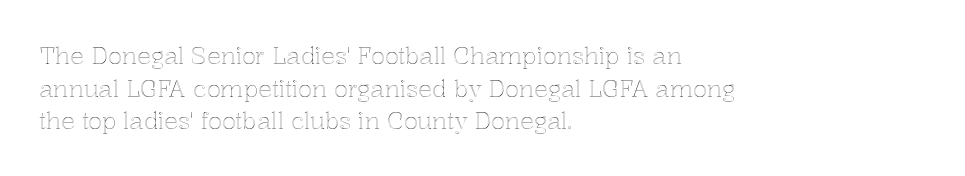
{"italic": "no", "underline": "no", "align": "left", "line_spacing": "normal", "line_spacing_ratio": 1.42, "letter_spacing": "normal", "letter_spacing_em": 0.0, "glyph_px": 23}
